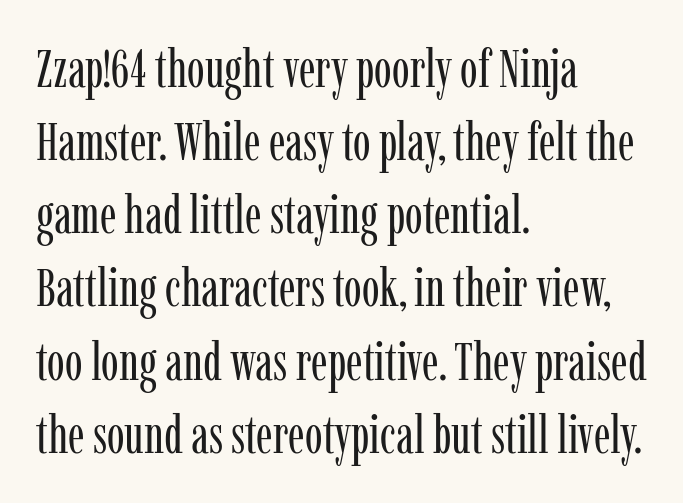
The image shows 53 px regular-weight, condensed serif type, upright; set left-aligned, normal line spacing (1.38x), normal letter spacing, not underlined; low stroke contrast and a medium x-height.
